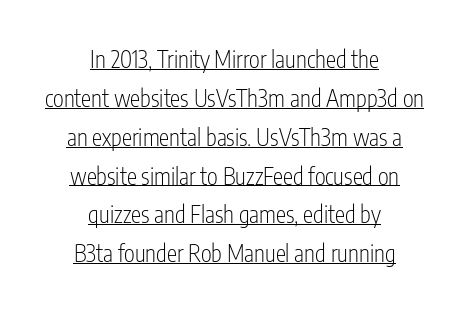
{"italic": "no", "bold": "no", "underline": "yes", "align": "center", "line_spacing": "normal", "line_spacing_ratio": 1.69, "letter_spacing": "normal", "letter_spacing_em": 0.0, "glyph_px": 23}
